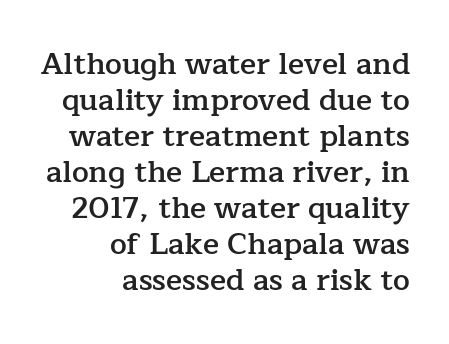
{"serif": "yes", "italic": "no", "bold": "semi", "weight": "semibold", "width": "normal", "stroke_contrast": "low", "x_height": "medium", "monospaced": "no", "underline": "no", "align": "right", "line_spacing_ratio": 1.2, "letter_spacing": "normal", "letter_spacing_em": 0.0, "glyph_px": 30}
